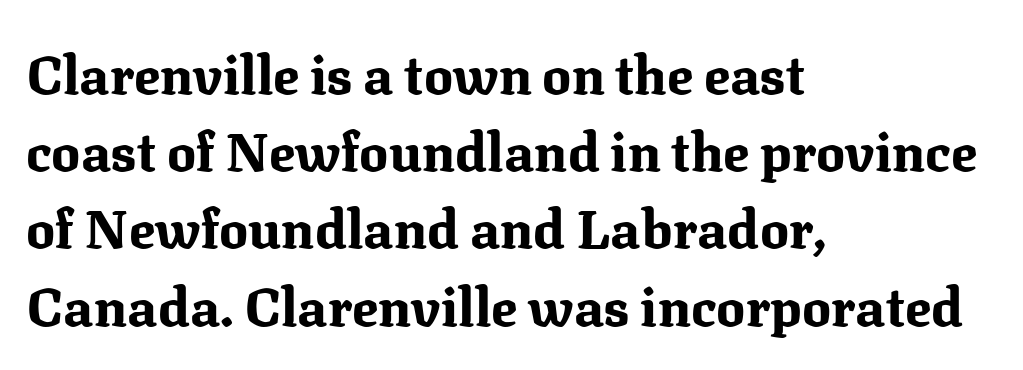
{"serif": "yes", "italic": "no", "bold": "yes", "weight": "bold", "width": "normal", "stroke_contrast": "medium", "x_height": "medium", "monospaced": "no", "underline": "no", "align": "left", "line_spacing": "normal", "line_spacing_ratio": 1.43, "letter_spacing": "normal", "letter_spacing_em": 0.0, "glyph_px": 54}
